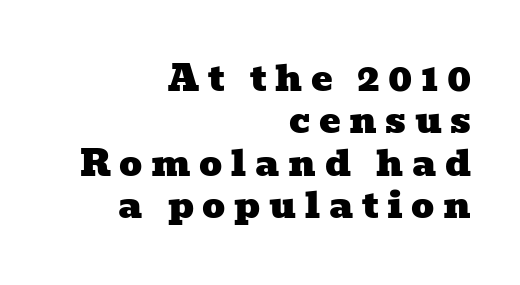
Q: Is the typeface a serif or a sans-serif typeface? A: Serif.
Q: Is the text underlined? A: No.
Q: How is the paragraph aligned? A: Right-aligned.
Q: Is the spacing between letters normal or unusually wide? A: Unusually wide.
Q: Width (condensed, normal, or wide)? A: Wide.
Q: Stroke contrast? A: Low.
Q: x-height? A: Medium.
Q: Monospaced? A: No.
